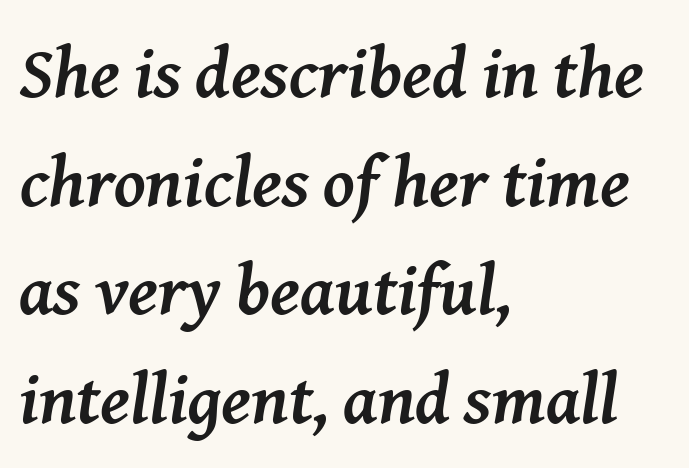
Q: Is the text bold? A: Yes.
Q: Is the text italic (slanted)? A: Yes, it leans right by about 8 degrees.
Q: Is the typeface a serif or a sans-serif typeface? A: Serif.
Q: Is the text underlined? A: No.
Q: How is the paragraph aligned? A: Left-aligned.
Q: Is the spacing between letters normal or unusually wide? A: Normal.
Q: Is the spacing between lines tight, normal or loose? A: Normal.
Q: Width (condensed, normal, or wide)? A: Normal.
Q: Stroke contrast? A: Medium.
Q: x-height? A: Medium.
Q: Monospaced? A: No.
